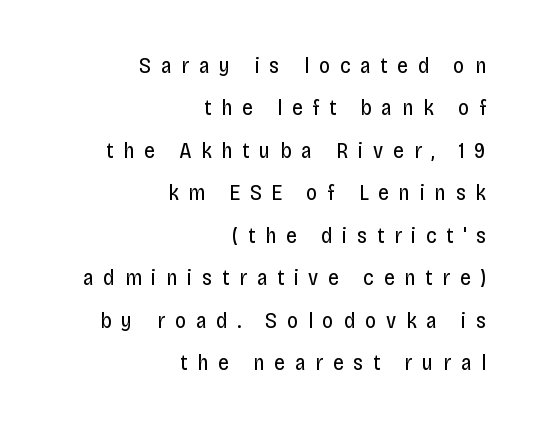
Q: Is the text bold? A: No.
Q: Is the text italic (slanted)? A: No, it is upright.
Q: Is the text underlined? A: No.
Q: How is the paragraph aligned? A: Right-aligned.
Q: Is the spacing between letters normal or unusually wide? A: Unusually wide.
Q: Is the spacing between lines tight, normal or loose? A: Loose.
